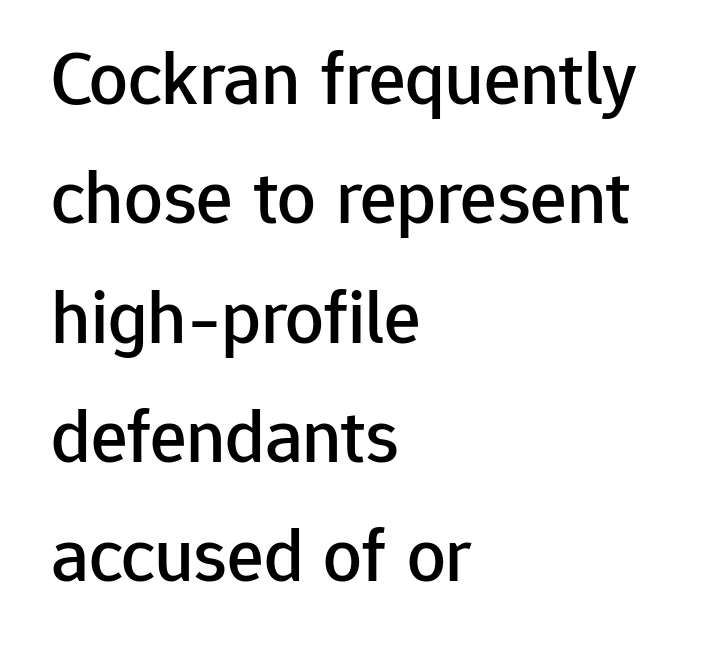
{"serif": "no", "italic": "no", "width": "normal", "stroke_contrast": "low", "x_height": "medium", "monospaced": "no", "underline": "no", "align": "left", "line_spacing": "normal", "line_spacing_ratio": 1.55, "letter_spacing": "normal", "letter_spacing_em": 0.0, "glyph_px": 77}
